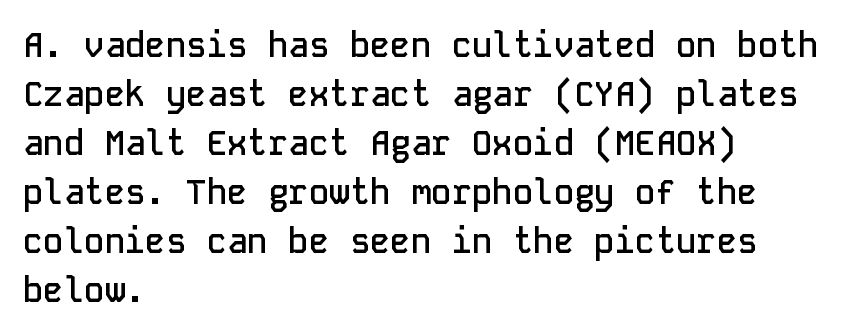
The image shows 34 px semibold sans-serif type, upright, monospaced; set left-aligned, normal line spacing (1.44x), normal letter spacing, not underlined; low stroke contrast and a medium x-height.
